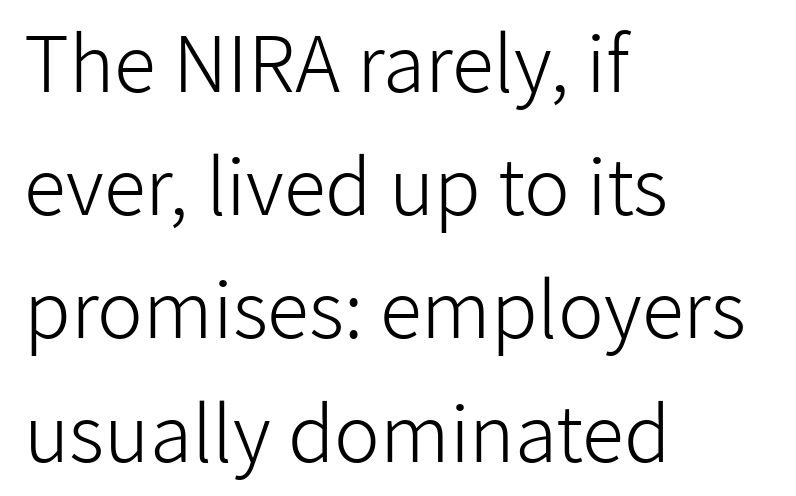
{"serif": "no", "italic": "no", "bold": "no", "weight": "light", "width": "normal", "stroke_contrast": "low", "x_height": "medium", "monospaced": "no", "underline": "no", "align": "left", "line_spacing": "normal", "line_spacing_ratio": 1.6, "letter_spacing": "normal", "letter_spacing_em": 0.0, "glyph_px": 77}
